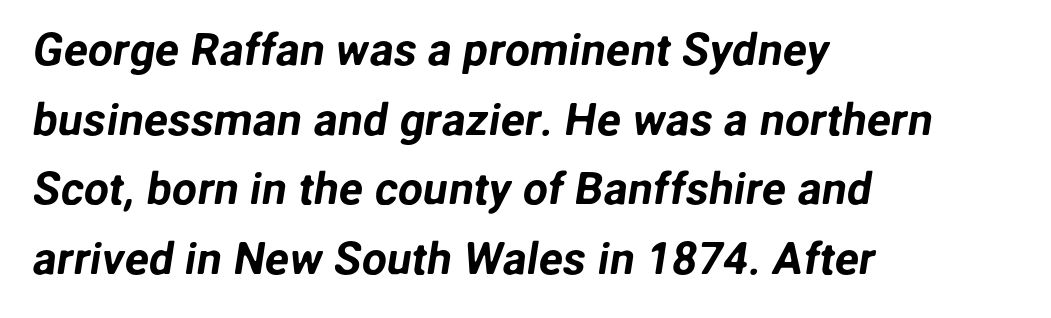
One glance says typical: line gaps are just what's usual. Students, note that the glyphs here touch the page at normal intervals. Anything drawn beneath the words? Only blank space. Visually the block forms a straight wall on the left and a jagged coastline on the right. Spacing verdict: proportional, widths tailored to each character. Observe the absence of serifs on each vertical stroke in this sample.
